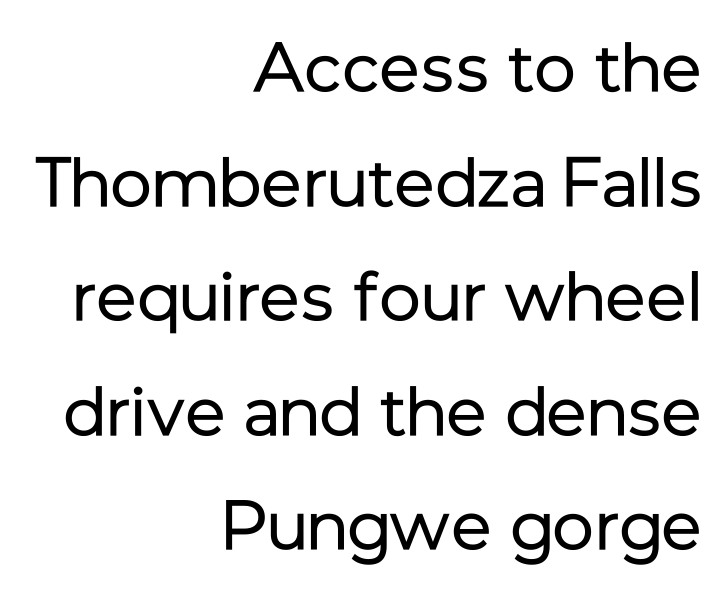
The image shows 69 px regular-weight sans-serif type, upright; set right-aligned, normal line spacing (1.66x), normal letter spacing, not underlined; low stroke contrast and a medium x-height.
